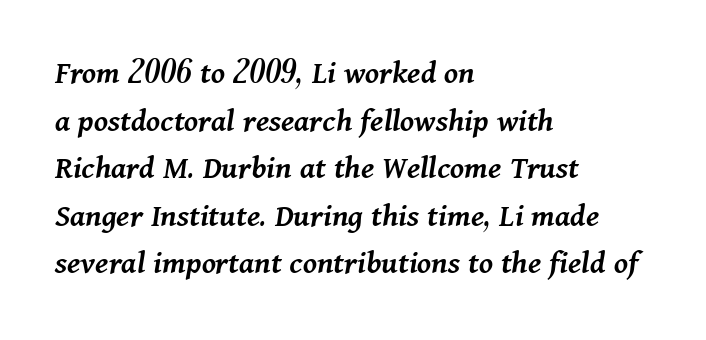
Letter spacing: default. The rag falls on the right side of this text block. This sample keeps an unexceptional amount of space between lines. Plain, unruled lines of type. There's an unmistakable incline to the writing here.
